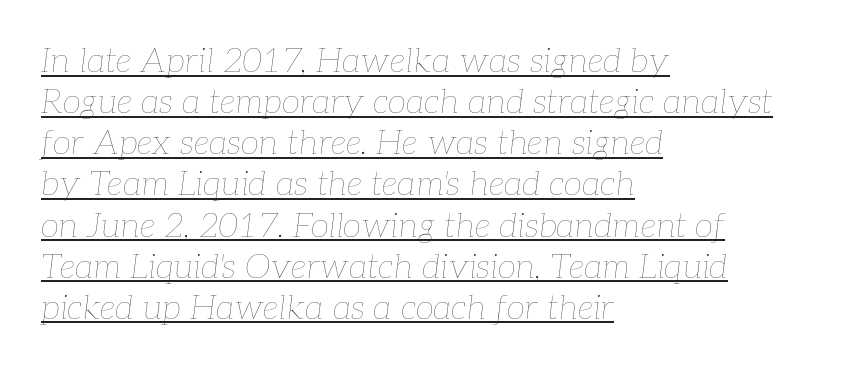
Q: Is the text bold? A: No.
Q: Is the text italic (slanted)? A: Yes, it leans right by about 7 degrees.
Q: Is the text underlined? A: Yes.
Q: How is the paragraph aligned? A: Left-aligned.
Q: Is the spacing between letters normal or unusually wide? A: Normal.
Q: Width (condensed, normal, or wide)? A: Normal.
Q: Stroke contrast? A: Low.
Q: x-height? A: Medium.
Q: Monospaced? A: No.
